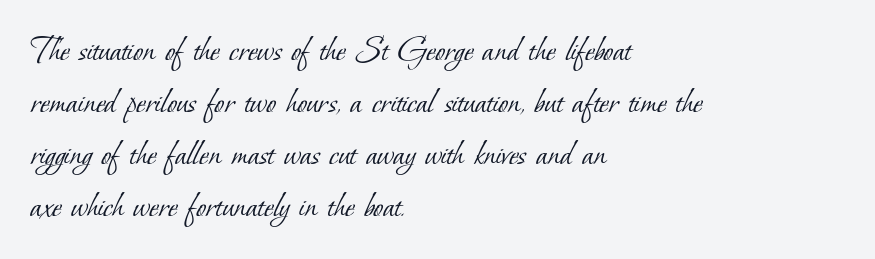
Q: Is the text bold? A: No.
Q: Is the typeface a serif or a sans-serif typeface? A: Serif.
Q: Is the text underlined? A: No.
Q: How is the paragraph aligned? A: Left-aligned.
Q: Is the spacing between letters normal or unusually wide? A: Normal.
Q: Is the spacing between lines tight, normal or loose? A: Normal.
Q: Width (condensed, normal, or wide)? A: Normal.
Q: Stroke contrast? A: Low.
Q: x-height? A: Small.
Q: Monospaced? A: No.
